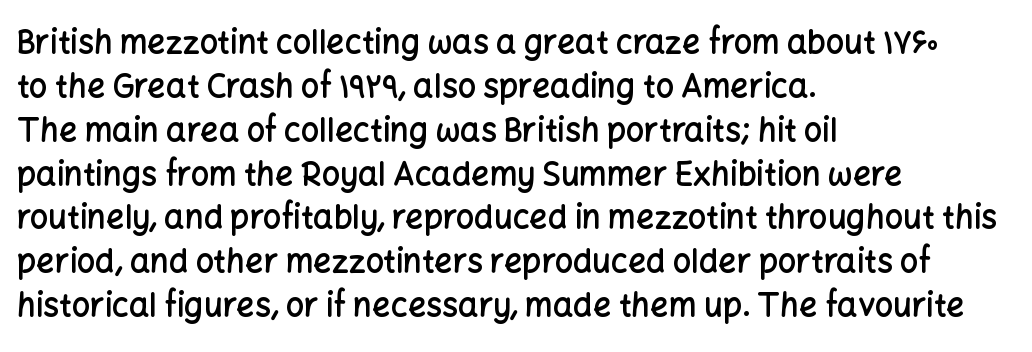
Q: Is the text bold? A: Semi-bold.
Q: Is the text italic (slanted)? A: No, it is upright.
Q: Is the typeface a serif or a sans-serif typeface? A: Sans-serif.
Q: Is the text underlined? A: No.
Q: How is the paragraph aligned? A: Left-aligned.
Q: Is the spacing between letters normal or unusually wide? A: Normal.
Q: Is the spacing between lines tight, normal or loose? A: Normal.
Q: Width (condensed, normal, or wide)? A: Normal.
Q: Stroke contrast? A: Low.
Q: x-height? A: Medium.
Q: Monospaced? A: No.
